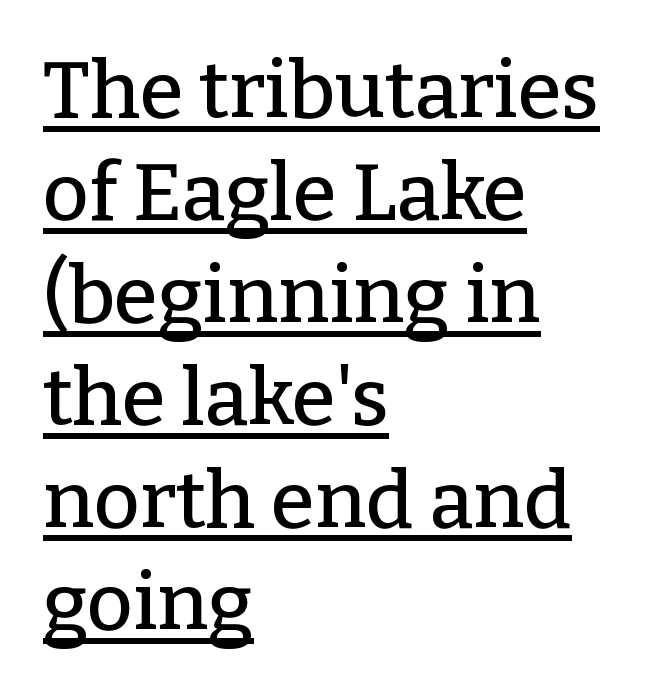
The image shows 80 px serif type, upright; set left-aligned, normal line spacing (1.28x), normal letter spacing, underlined; low stroke contrast and a medium x-height.
